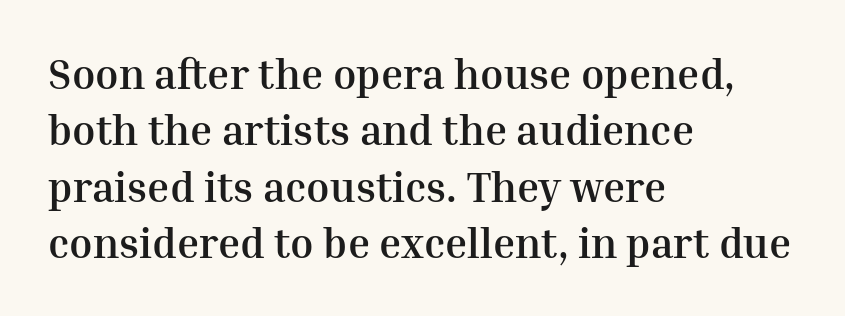
The image shows 42 px semibold serif type, upright; set left-aligned, normal line spacing (1.34x), normal letter spacing, not underlined; medium stroke contrast and a medium x-height.
